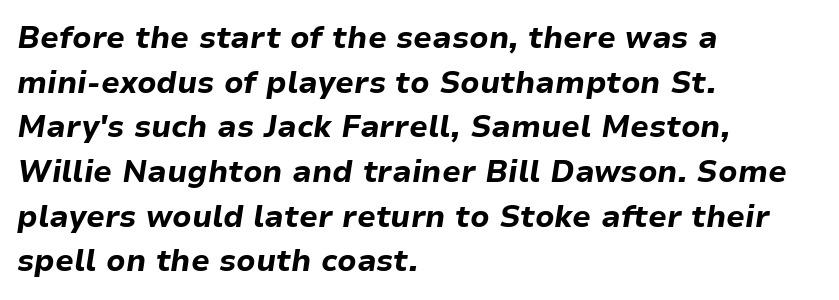
{"italic": "yes", "lean": "right", "slant_degrees": 9, "bold": "yes", "weight": "bold", "width": "normal", "stroke_contrast": "low", "x_height": "medium", "monospaced": "no", "underline": "no", "align": "left", "line_spacing": "normal", "line_spacing_ratio": 1.49, "letter_spacing": "normal", "letter_spacing_em": 0.0, "glyph_px": 30}
